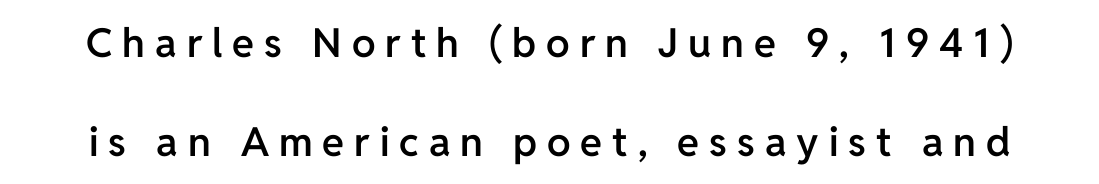
This sample uses expanded letter spacing, leaving extra air between glyphs. This sample uses an upright cut, with every glyph sitting square on the baseline. Nothing sits at the stroke ends, so this counts as sans-serif. You could not count columns in this text — the font is proportionally spaced.
